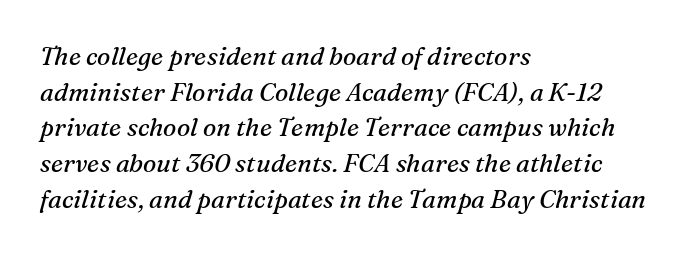
{"italic": "yes", "lean": "right", "slant_degrees": 16, "bold": "no", "underline": "no", "align": "left", "line_spacing": "normal", "line_spacing_ratio": 1.43, "letter_spacing": "normal", "letter_spacing_em": 0.0, "glyph_px": 25}
